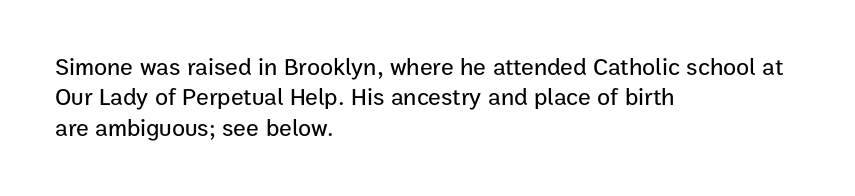
{"italic": "no", "underline": "no", "align": "left", "line_spacing": "normal", "line_spacing_ratio": 1.27, "letter_spacing": "normal", "letter_spacing_em": 0.0, "glyph_px": 24}
